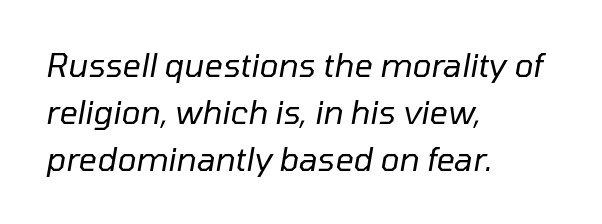
Q: Is the text bold? A: No.
Q: Is the text italic (slanted)? A: Yes, it leans right by about 10 degrees.
Q: Is the text underlined? A: No.
Q: How is the paragraph aligned? A: Left-aligned.
Q: Is the spacing between letters normal or unusually wide? A: Normal.
Q: Is the spacing between lines tight, normal or loose? A: Normal.
Q: Width (condensed, normal, or wide)? A: Normal.
Q: Stroke contrast? A: Low.
Q: x-height? A: Medium.
Q: Monospaced? A: No.
